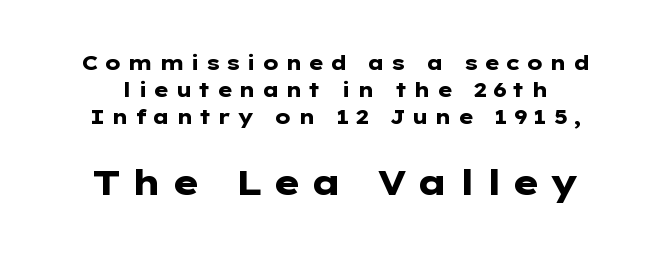
The image shows 35 px heavy, wide sans-serif type, upright; set normal line spacing (1.36x), unusually wide letter spacing (+0.27 em), not underlined; the second (bottom) block is 1.75x larger; low stroke contrast and a medium x-height.
